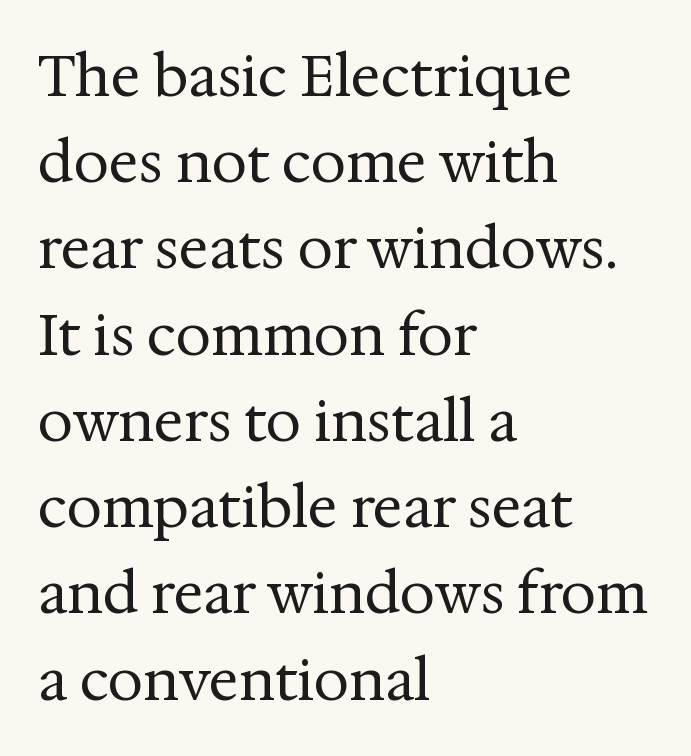
The image shows 56 px regular-weight serif type, upright; set left-aligned, normal line spacing (1.54x), normal letter spacing, not underlined; medium stroke contrast and a medium x-height.
